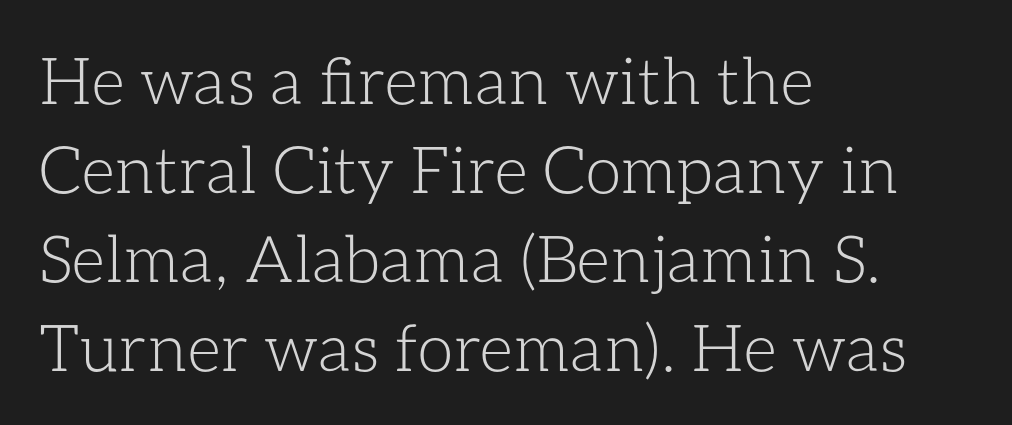
The image shows 65 px light type, upright; set left-aligned, normal line spacing (1.37x), normal letter spacing, not underlined; low stroke contrast and a medium x-height.
